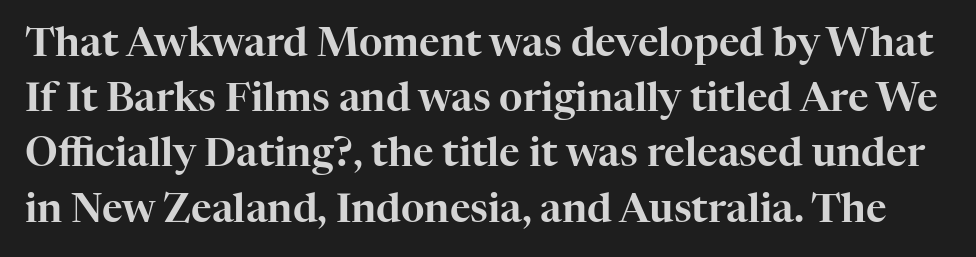
The image shows 40 px serif type, upright; set normal line spacing (1.38x), normal letter spacing, not underlined; high stroke contrast and a medium x-height.
